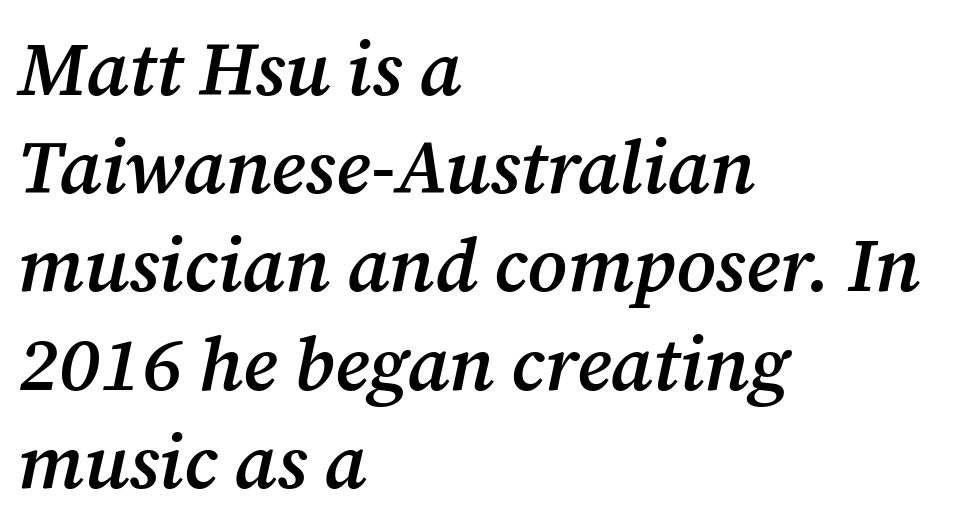
The image shows 75 px semibold serif type, italic (leaning right); set left-aligned, normal line spacing (1.31x), normal letter spacing, not underlined; medium stroke contrast and a medium x-height.
